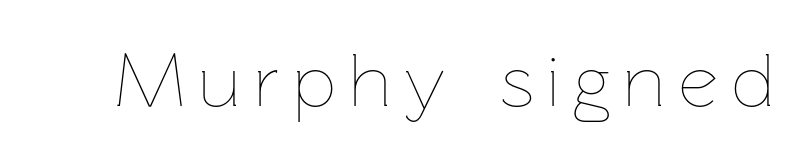
The image shows 76 px thin type, upright; set not underlined; low stroke contrast and a medium x-height.
